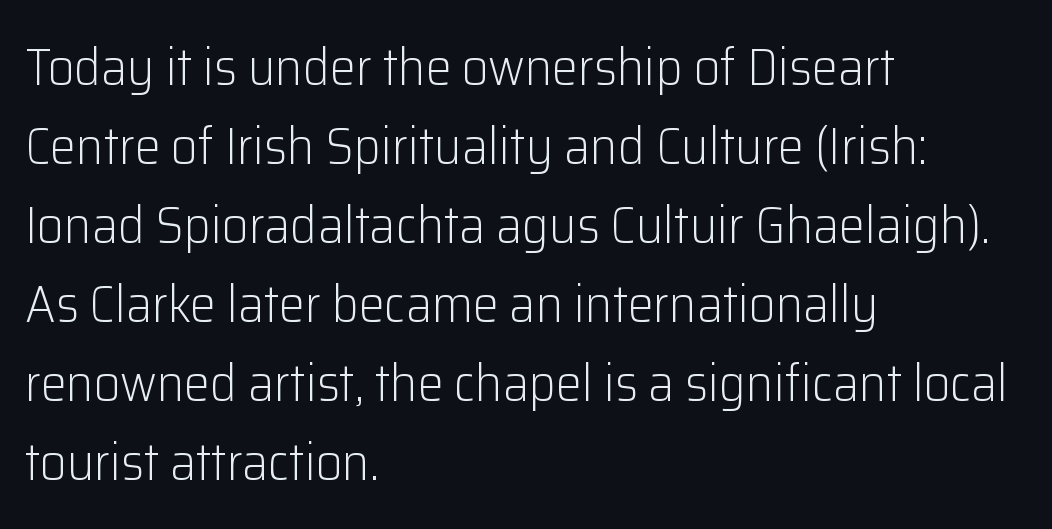
Q: Is the text bold? A: No.
Q: Is the text italic (slanted)? A: No, it is upright.
Q: Is the typeface a serif or a sans-serif typeface? A: Sans-serif.
Q: Is the text underlined? A: No.
Q: How is the paragraph aligned? A: Left-aligned.
Q: Is the spacing between letters normal or unusually wide? A: Normal.
Q: Is the spacing between lines tight, normal or loose? A: Normal.
Q: Width (condensed, normal, or wide)? A: Normal.
Q: Stroke contrast? A: Low.
Q: x-height? A: Medium.
Q: Monospaced? A: No.
